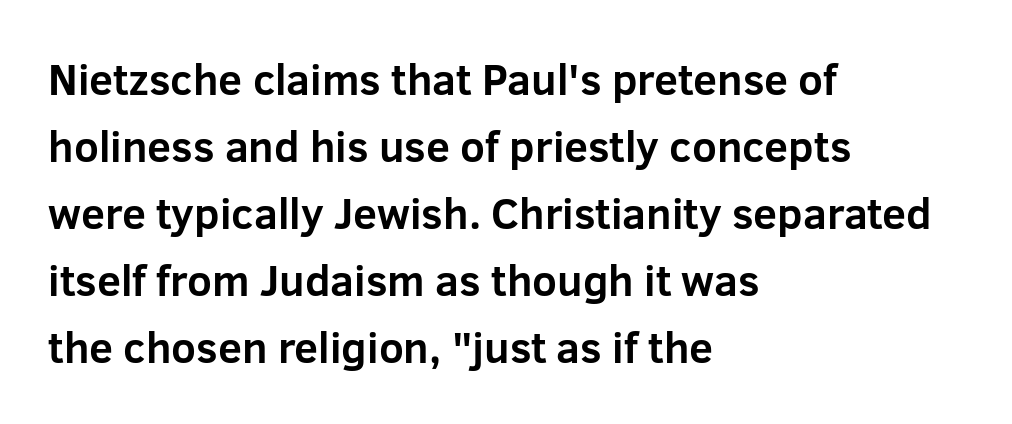
Q: Is the text bold? A: Yes.
Q: Is the text italic (slanted)? A: No, it is upright.
Q: Is the typeface a serif or a sans-serif typeface? A: Sans-serif.
Q: Is the text underlined? A: No.
Q: How is the paragraph aligned? A: Left-aligned.
Q: Is the spacing between letters normal or unusually wide? A: Normal.
Q: Is the spacing between lines tight, normal or loose? A: Normal.
Q: Width (condensed, normal, or wide)? A: Normal.
Q: Stroke contrast? A: Low.
Q: x-height? A: Medium.
Q: Monospaced? A: No.
